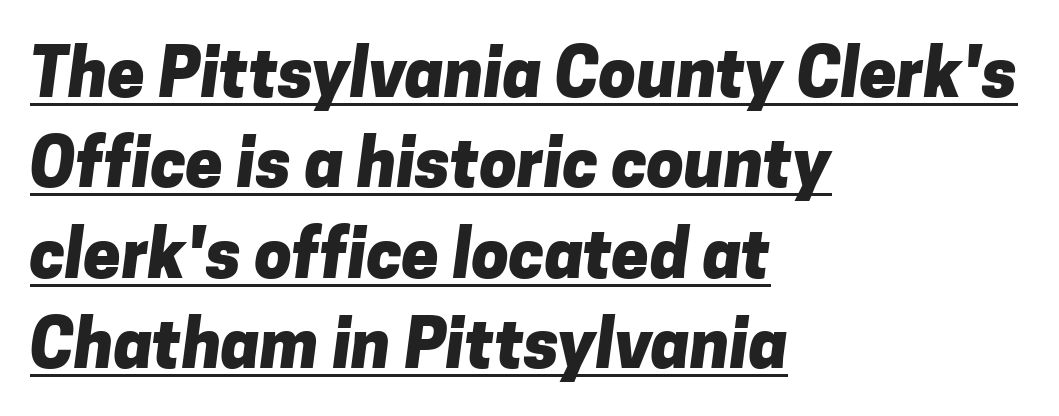
Q: Is the text bold? A: Yes.
Q: Is the typeface a serif or a sans-serif typeface? A: Sans-serif.
Q: Is the text underlined? A: Yes.
Q: How is the paragraph aligned? A: Left-aligned.
Q: Is the spacing between letters normal or unusually wide? A: Normal.
Q: Is the spacing between lines tight, normal or loose? A: Normal.
Q: Width (condensed, normal, or wide)? A: Normal.
Q: Stroke contrast? A: Low.
Q: x-height? A: Medium.
Q: Monospaced? A: No.
